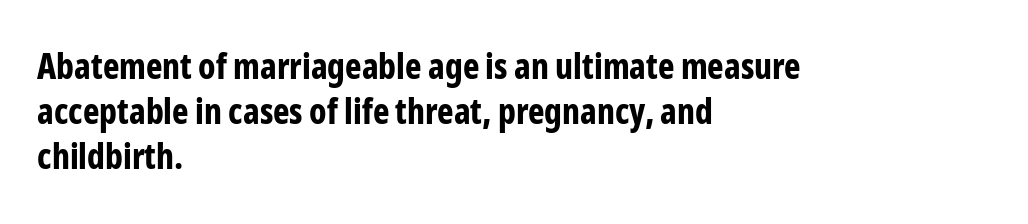
{"serif": "no", "italic": "no", "bold": "yes", "weight": "bold", "width": "condensed", "stroke_contrast": "low", "x_height": "medium", "monospaced": "no", "underline": "no", "align": "left", "line_spacing": "normal", "line_spacing_ratio": 1.29, "letter_spacing": "normal", "letter_spacing_em": 0.0, "glyph_px": 35}
